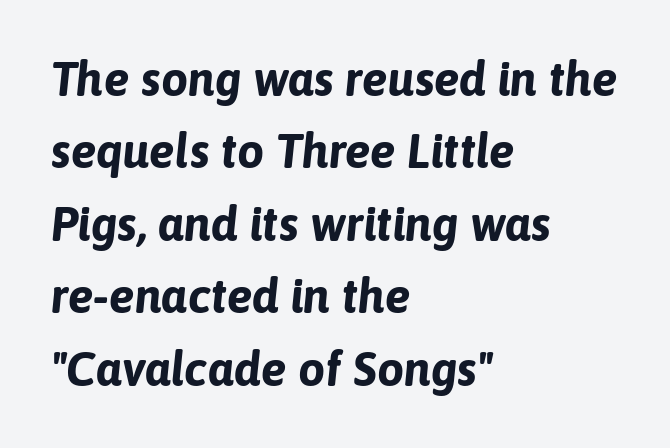
Q: Is the text bold? A: Yes.
Q: Is the text italic (slanted)? A: Yes, it leans right by about 6 degrees.
Q: Is the text underlined? A: No.
Q: How is the paragraph aligned? A: Left-aligned.
Q: Is the spacing between letters normal or unusually wide? A: Normal.
Q: Is the spacing between lines tight, normal or loose? A: Normal.
Q: Width (condensed, normal, or wide)? A: Normal.
Q: Stroke contrast? A: Low.
Q: x-height? A: Medium.
Q: Monospaced? A: No.
